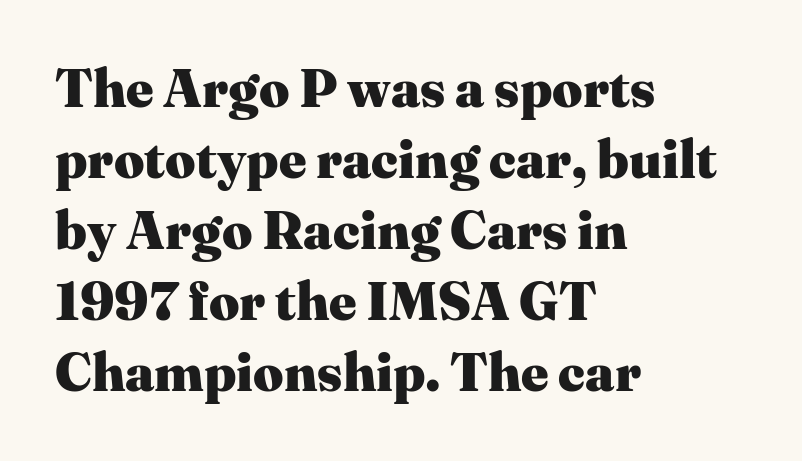
The image shows 53 px heavy serif type, upright; set left-aligned, normal line spacing (1.34x), normal letter spacing, not underlined; medium stroke contrast and a medium x-height.
